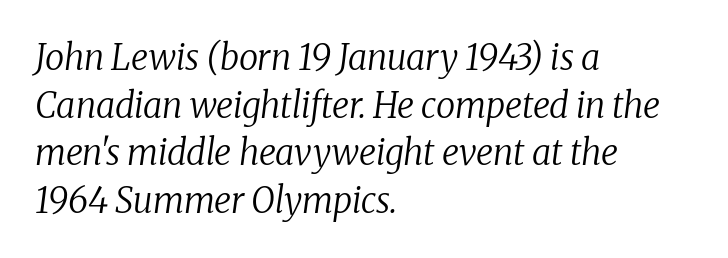
Slanted lettering throughout. Look at the tracking — it's just the regular setting, nothing added. The face used here is proportionally spaced, like ordinary book or web type. The line-height multiplier appears to be the usual default. The zone under the glyphs is completely vacant.
